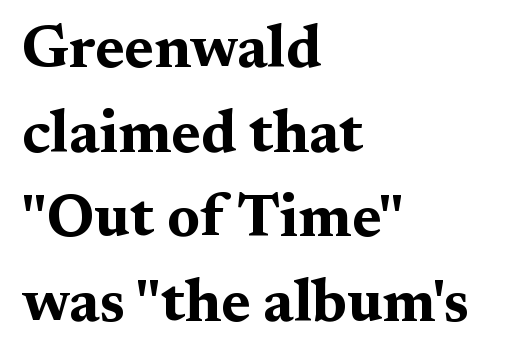
Does the copy run flush right? No — it runs flush left. The font family rendered here belongs to the serif group. It's the straight-up-and-down kind of type. Spacing verdict: proportional, widths tailored to each character.
